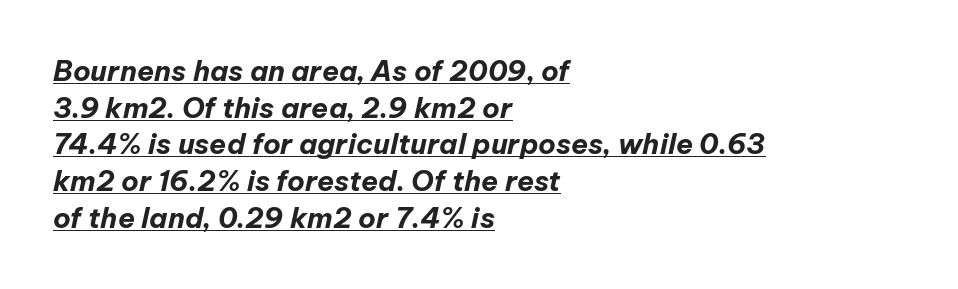
The image shows 28 px bold type, italic (leaning right); set left-aligned, normal line spacing (1.31x), normal letter spacing, underlined; low stroke contrast and a medium x-height.
